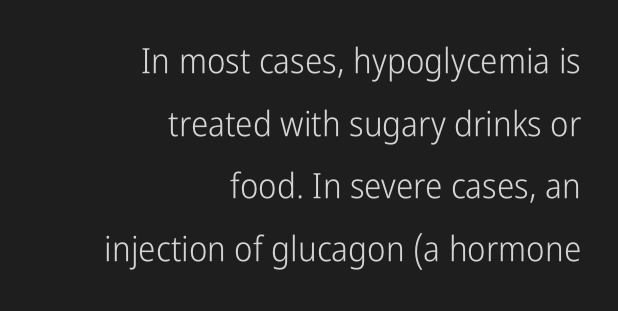
{"serif": "no", "italic": "no", "bold": "no", "weight": "light", "width": "condensed", "stroke_contrast": "low", "x_height": "medium", "monospaced": "no", "underline": "no", "align": "right", "line_spacing_ratio": 1.79, "letter_spacing": "normal", "letter_spacing_em": 0.0, "glyph_px": 35}
